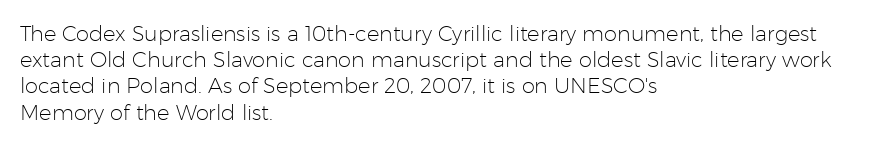
The image shows 21 px text type, upright; set left-aligned, normal line spacing (1.25x), normal letter spacing, not underlined.
